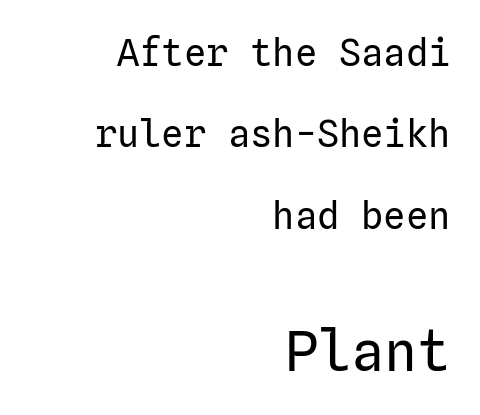
The image shows 55 px regular-weight sans-serif type, upright; set right-aligned, loose line spacing (2.2x), normal letter spacing, not underlined; the second (bottom) block is 1.49x larger; low stroke contrast and a medium x-height.
